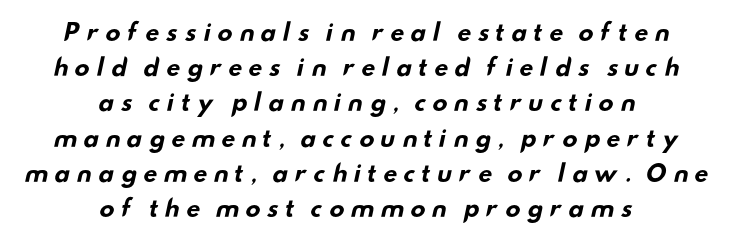
Q: Is the text bold? A: Yes.
Q: Is the text underlined? A: No.
Q: How is the paragraph aligned? A: Centered.
Q: Is the spacing between letters normal or unusually wide? A: Unusually wide.
Q: Is the spacing between lines tight, normal or loose? A: Normal.
